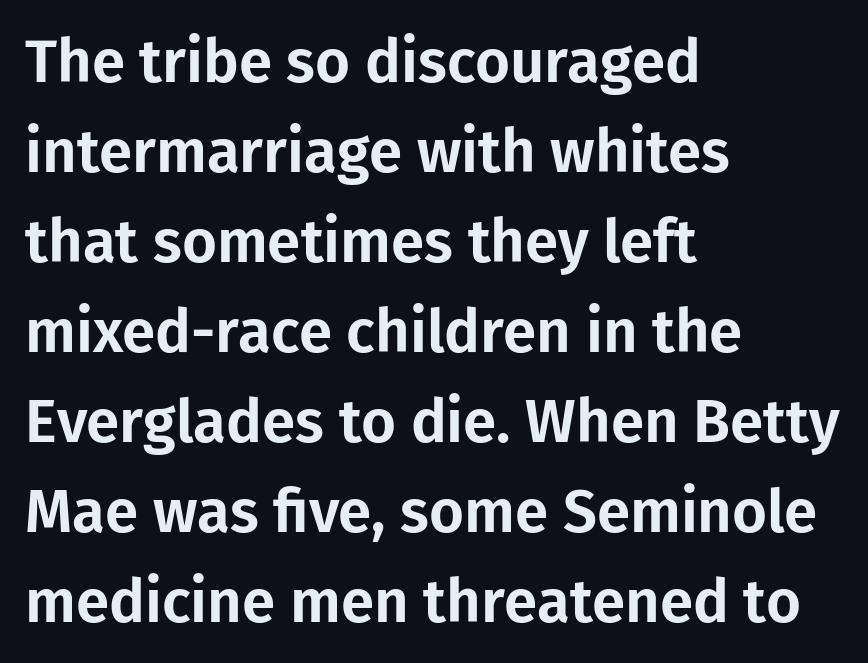
Q: Is the text italic (slanted)? A: No, it is upright.
Q: Is the typeface a serif or a sans-serif typeface? A: Sans-serif.
Q: Is the text underlined? A: No.
Q: How is the paragraph aligned? A: Left-aligned.
Q: Is the spacing between letters normal or unusually wide? A: Normal.
Q: Is the spacing between lines tight, normal or loose? A: Normal.
Q: Width (condensed, normal, or wide)? A: Normal.
Q: Stroke contrast? A: Low.
Q: x-height? A: Medium.
Q: Monospaced? A: No.
